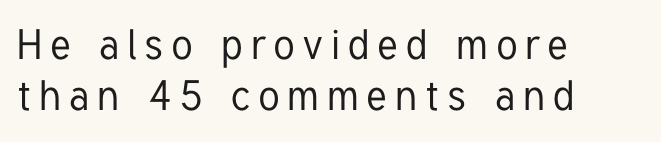
Q: Is the text italic (slanted)? A: No, it is upright.
Q: Is the typeface a serif or a sans-serif typeface? A: Sans-serif.
Q: Is the text underlined? A: No.
Q: How is the paragraph aligned? A: Left-aligned.
Q: Width (condensed, normal, or wide)? A: Condensed.
Q: Stroke contrast? A: Low.
Q: x-height? A: Medium.
Q: Monospaced? A: No.
